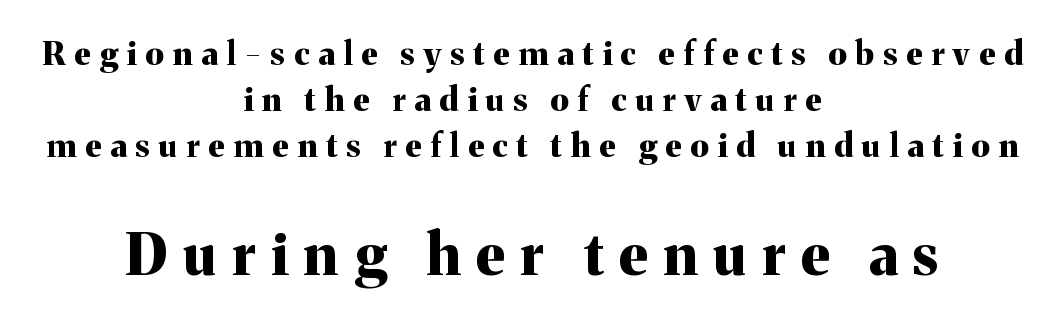
{"serif": "yes", "italic": "no", "bold": "yes", "weight": "bold", "width": "normal", "stroke_contrast": "medium", "x_height": "medium", "monospaced": "no", "underline": "no", "align": "center", "line_spacing": "normal", "line_spacing_ratio": 1.4, "letter_spacing": "wide", "letter_spacing_em": 0.27, "larger_block": "second", "size_ratio": 1.76, "glyph_px": 58}
